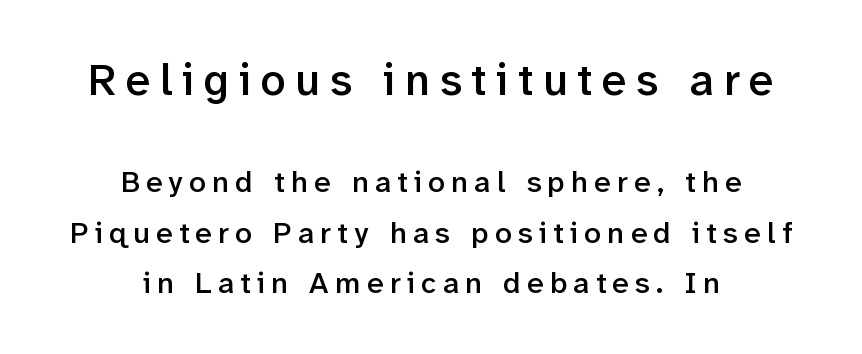
{"serif": "no", "italic": "no", "bold": "semi", "weight": "semibold", "width": "normal", "stroke_contrast": "low", "x_height": "medium", "monospaced": "no", "underline": "no", "align": "center", "line_spacing": "normal", "line_spacing_ratio": 1.69, "letter_spacing": "wide", "letter_spacing_em": 0.21, "larger_block": "first", "size_ratio": 1.5, "glyph_px": 45}
